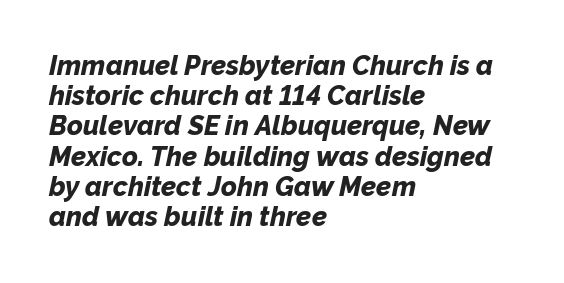
{"italic": "yes", "lean": "right", "slant_degrees": 12, "bold": "yes", "underline": "no", "align": "left", "line_spacing": "tight", "line_spacing_ratio": 1.12, "letter_spacing": "normal", "letter_spacing_em": 0.0, "glyph_px": 27}
